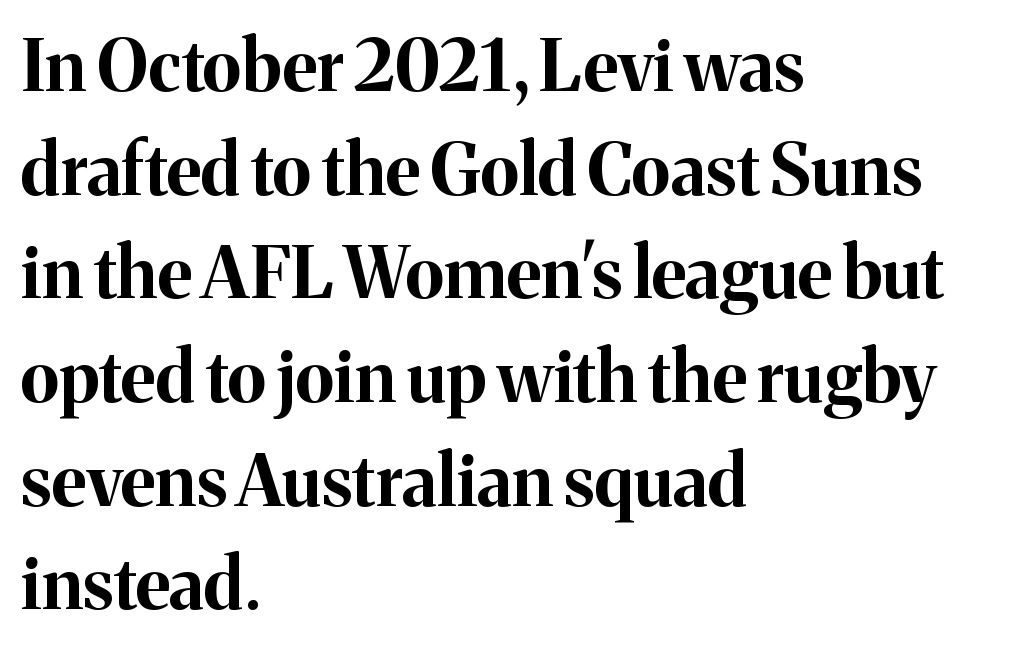
The typesetter chose a ragged-right arrangement here. Old-style or modern, the face here clearly has serifs. Students, note that the glyphs here touch the page at normal intervals. This is the regular roman posture of the typeface. Set as a true bold cut, around the 700 mark. Varying glyph widths throughout — classic text-font behaviour.
